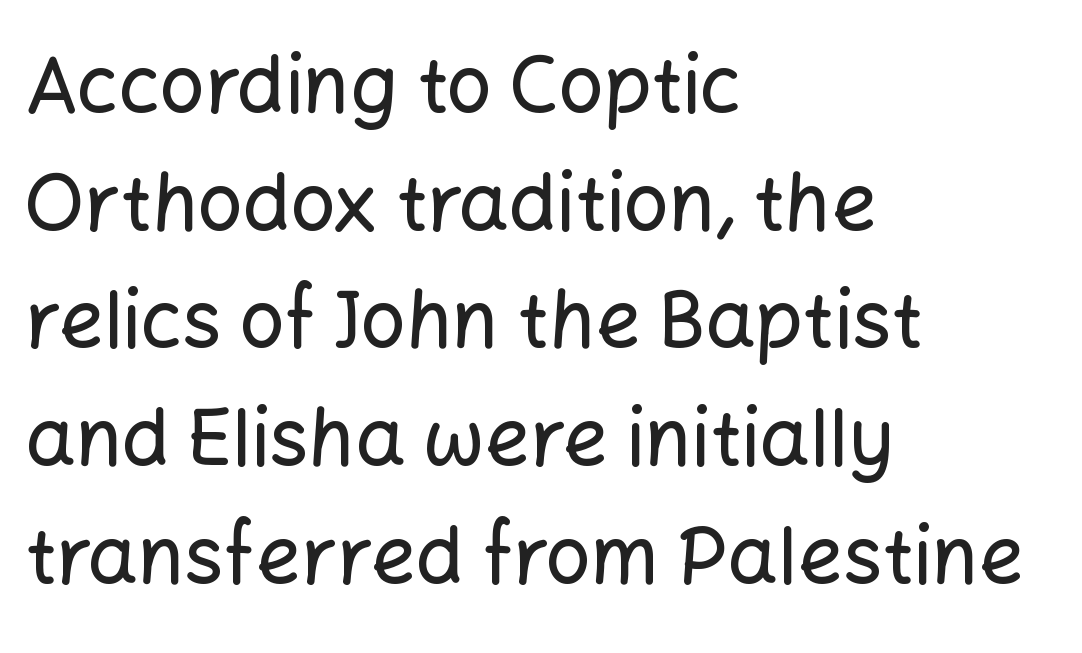
The image shows 79 px sans-serif type, upright; set left-aligned, normal line spacing (1.49x), normal letter spacing, not underlined; low stroke contrast and a medium x-height.
